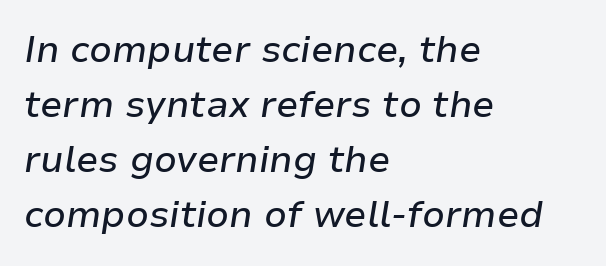
Q: Is the text italic (slanted)? A: Yes, it leans right by about 9 degrees.
Q: Is the text underlined? A: No.
Q: How is the paragraph aligned? A: Left-aligned.
Q: Is the spacing between letters normal or unusually wide? A: Normal.
Q: Is the spacing between lines tight, normal or loose? A: Normal.
Q: Width (condensed, normal, or wide)? A: Normal.
Q: Stroke contrast? A: Low.
Q: x-height? A: Medium.
Q: Monospaced? A: No.
